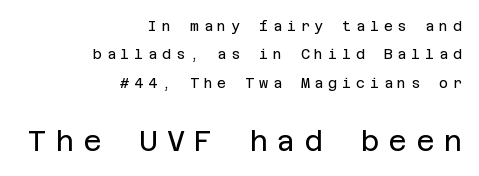
The image shows 28 px regular-weight sans-serif type, upright; set right-aligned, loose line spacing (2.02x), unusually wide letter spacing (+0.34 em), not underlined; the second (bottom) block is 2.0x larger; low stroke contrast and a large x-height.
